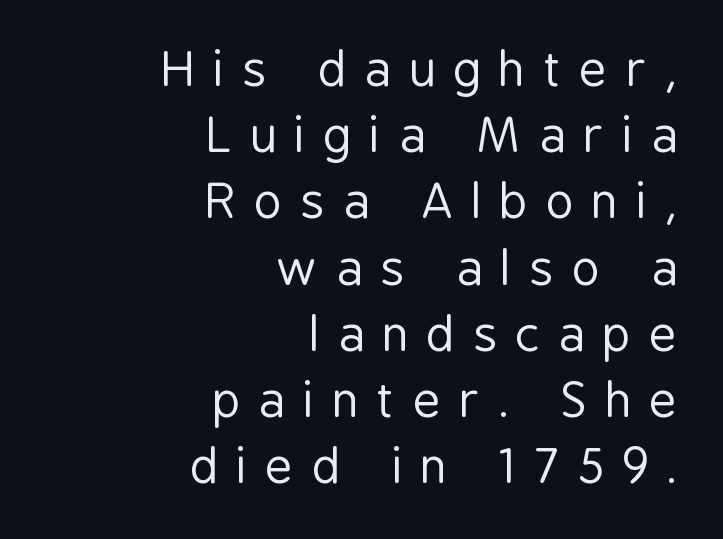
Clear beneath every line of the passage. The rows are spaced the way most documents space them. Observe the wide spacing: letters keep a clear distance from each other. Upright lettering throughout. This rendering employs a face without finishing strokes, i.e., a sans-serif. Ink coverage per letter is moderate at most.
